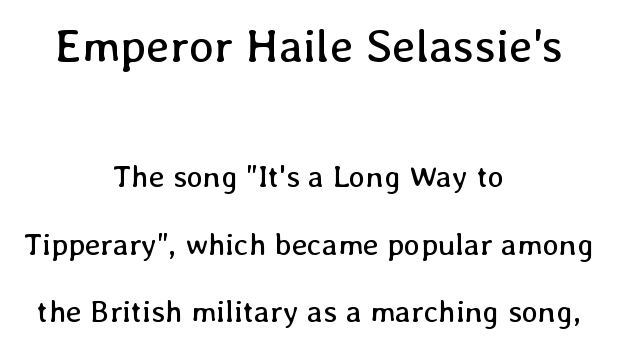
The image shows 47 px regular-weight type, upright; set centered, loose line spacing (2.18x), normal letter spacing, not underlined; the first (top) block is 1.52x larger; low stroke contrast and a medium x-height.
